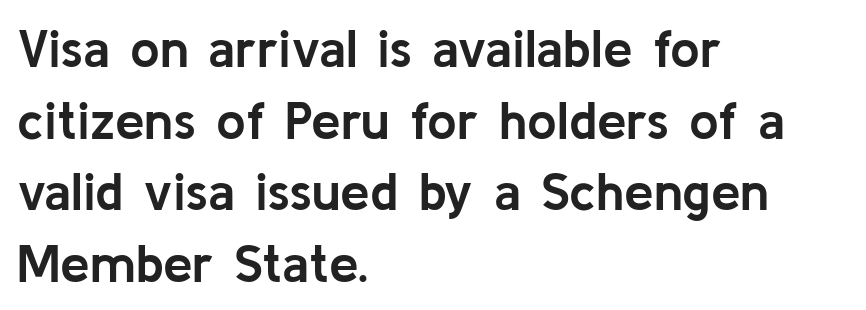
{"serif": "no", "italic": "no", "bold": "yes", "weight": "semibold", "width": "normal", "stroke_contrast": "low", "x_height": "medium", "monospaced": "no", "underline": "no", "align": "left", "line_spacing": "normal", "line_spacing_ratio": 1.35, "letter_spacing": "normal", "letter_spacing_em": 0.0, "glyph_px": 53}
